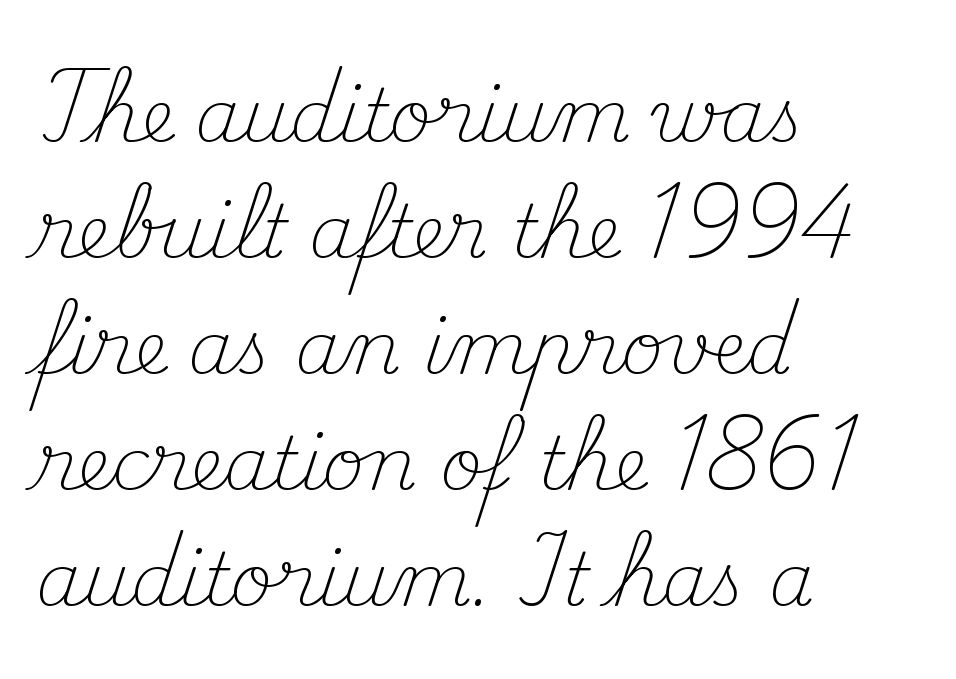
{"serif": "yes", "bold": "no", "weight": "light", "width": "normal", "stroke_contrast": "medium", "x_height": "small", "monospaced": "no", "underline": "no", "align": "left", "line_spacing": "normal", "line_spacing_ratio": 1.59, "letter_spacing": "normal", "letter_spacing_em": 0.0, "glyph_px": 73}
